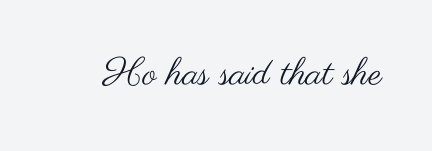
Is this a sans? Yes — the strokes have no serifs. Has an underline been added? It has not. Students, note that the glyphs here touch the page at normal intervals. Summary of weight: not heavy and not bold. Each letter keeps its own natural width here, so spacing adapts to shape.
